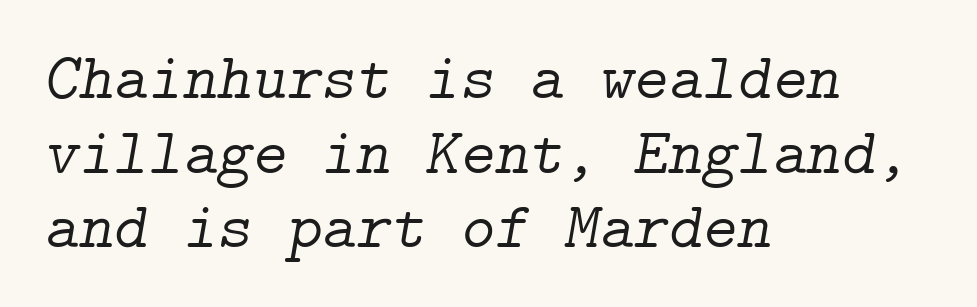
The image shows 66 px light serif type, italic (leaning right); set left-aligned, tight line spacing (1.13x), normal letter spacing, not underlined; low stroke contrast and a medium x-height.
